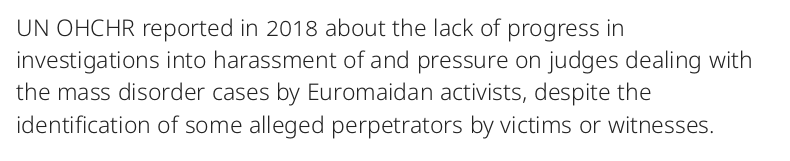
The image shows 23 px text type, upright; set left-aligned, normal line spacing (1.4x), normal letter spacing, not underlined.
